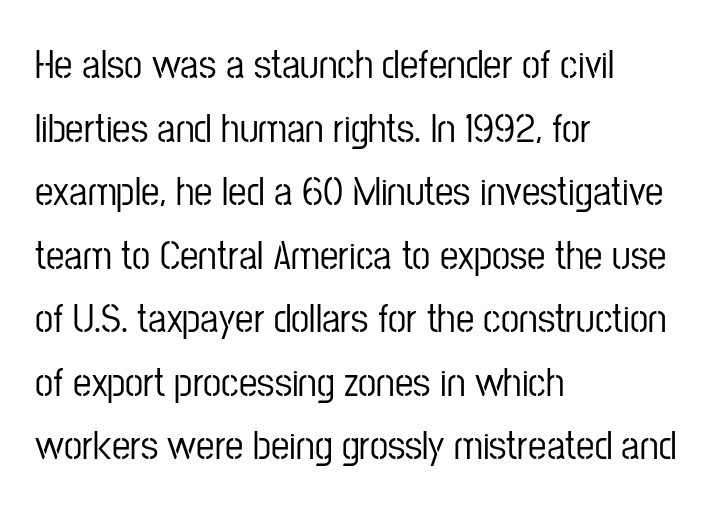
The image shows 41 px condensed sans-serif type, upright; set left-aligned, normal line spacing (1.55x), normal letter spacing, not underlined; low stroke contrast and a medium x-height.
